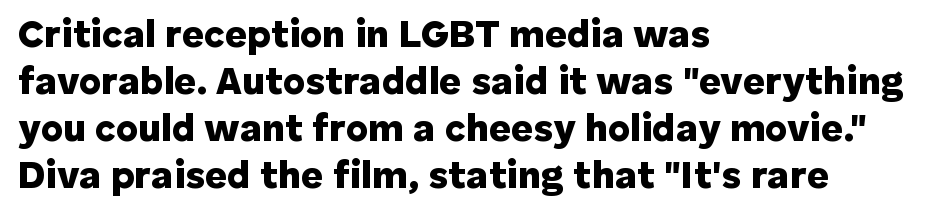
The image shows 38 px heavy sans-serif type, upright; set left-aligned, line spacing 1.24x, normal letter spacing, not underlined; low stroke contrast and a medium x-height.
